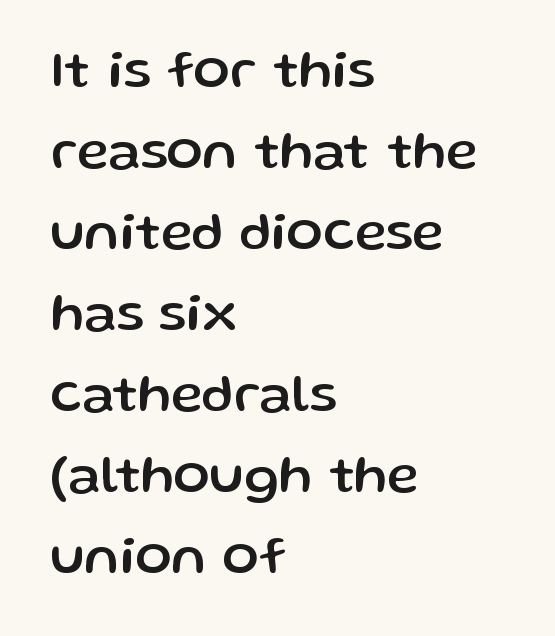
Notice how the stems are strictly vertical — no italics here. The face used here is a sans, in the tradition of grotesques and geometrics. This sample is left-justified, so line endings fall wherever the words run out. The face used here is proportionally spaced, like ordinary book or web type. The passage shown stacks its lines at a standard gap. Descender tails drop into unmarked territory.
